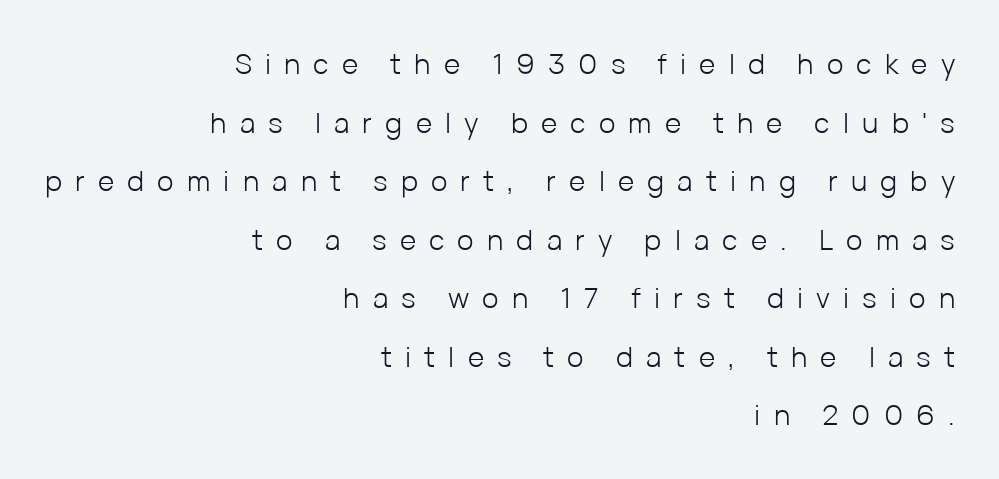
{"serif": "no", "italic": "no", "bold": "no", "weight": "light", "width": "normal", "stroke_contrast": "low", "x_height": "medium", "monospaced": "no", "underline": "no", "align": "right", "line_spacing": "loose", "line_spacing_ratio": 2.09, "letter_spacing": "wide", "letter_spacing_em": 0.47, "glyph_px": 28}
